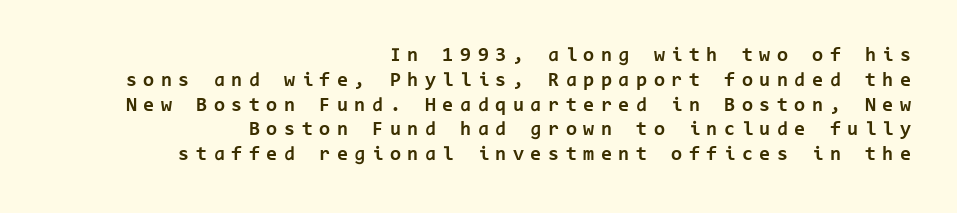
Designer's note — italics off, roman on. Rule under the text: the space is simply empty. This sample is right-justified, so line beginnings fall wherever the words allow. This sample uses expanded letter spacing, leaving extra air between glyphs.
